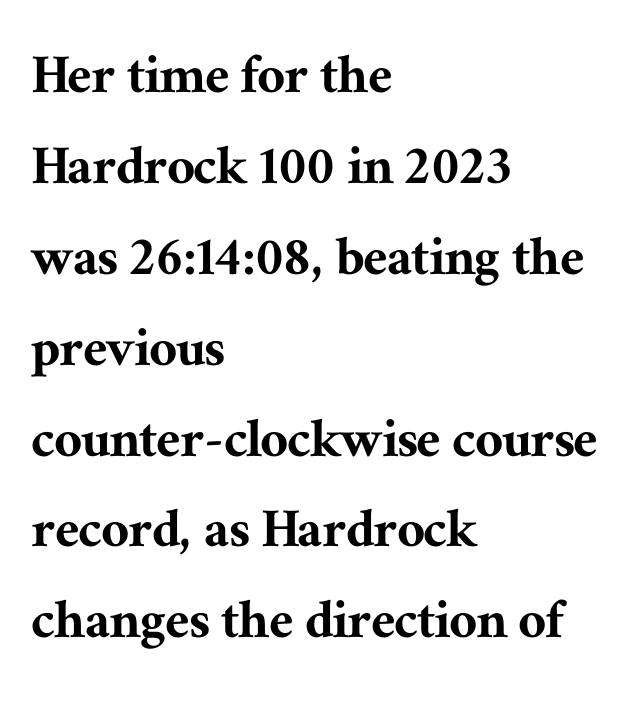
This rendering employs a face with finishing strokes, i.e., a serif. Style check: upright. Evenly set lines give the paragraph a standard silhouette. The horizontal fit of the characters is conventional and even.
